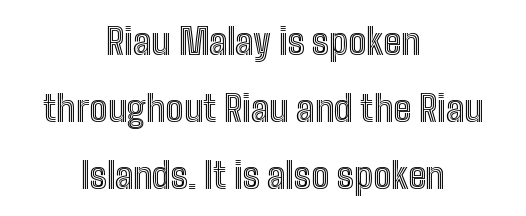
{"italic": "no", "width": "condensed", "x_height": "medium", "monospaced": "no", "underline": "no", "align": "center", "line_spacing_ratio": 1.86, "letter_spacing": "normal", "letter_spacing_em": 0.0, "glyph_px": 36}
